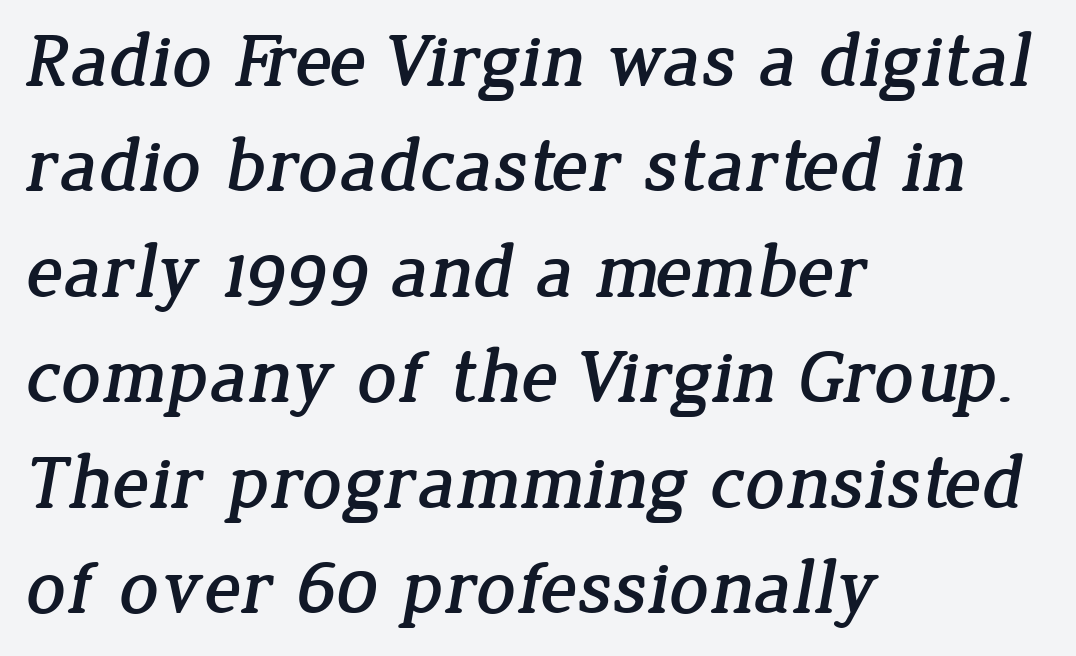
{"serif": "yes", "width": "normal", "stroke_contrast": "low", "x_height": "medium", "monospaced": "no", "underline": "no", "align": "left", "line_spacing": "normal", "line_spacing_ratio": 1.37, "letter_spacing": "normal", "letter_spacing_em": 0.0, "glyph_px": 77}
